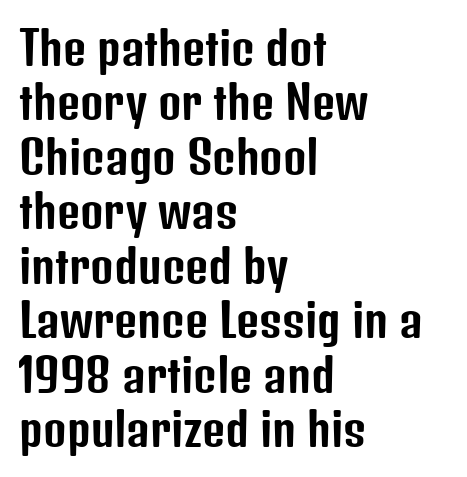
If you drew a ruler down the left edge, every line would touch it. Here the designer chose a conventional face with non-uniform glyph widths. Observe the ordinary spacing: letters are neighbours, not strangers. Glance below the letters and you will spot only blank space. Observe the absence of serifs on each vertical stroke in this sample. Posture: upright roman.
